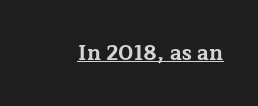
Emphasis is given by a line drawn under the lettering. Weight: bold. Honestly, the letter spacing is just normal — you wouldn't notice it. Is there any slant? The stems are plumb.
